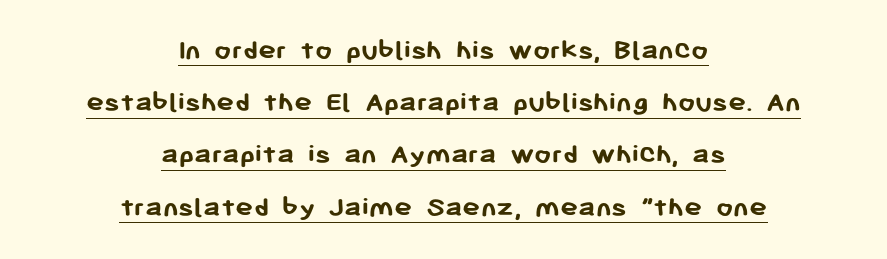
The lines in this sample share a center point and differ in where they start and stop. Italic? Not at all — the glyphs are vertical. Each letter keeps its own natural width here, so spacing adapts to shape. Check the space under the baseline: a stroke is drawn there.
